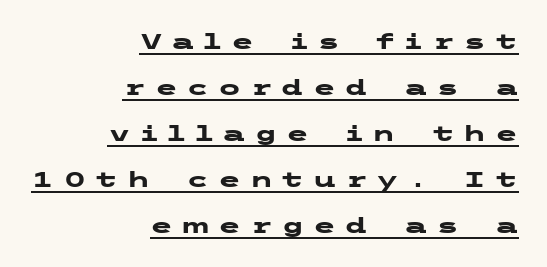
Q: Is the text bold? A: Yes.
Q: Is the text italic (slanted)? A: No, it is upright.
Q: Is the text underlined? A: Yes.
Q: How is the paragraph aligned? A: Right-aligned.
Q: Is the spacing between letters normal or unusually wide? A: Unusually wide.
Q: Is the spacing between lines tight, normal or loose? A: Loose.
